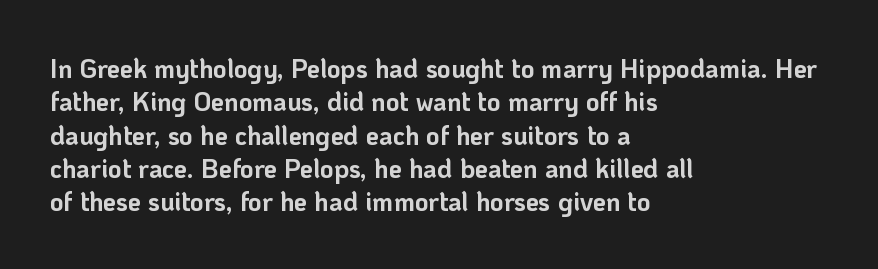
Q: Is the text bold? A: Yes.
Q: Is the text italic (slanted)? A: No, it is upright.
Q: Is the text underlined? A: No.
Q: How is the paragraph aligned? A: Left-aligned.
Q: Is the spacing between letters normal or unusually wide? A: Normal.
Q: Is the spacing between lines tight, normal or loose? A: Normal.
